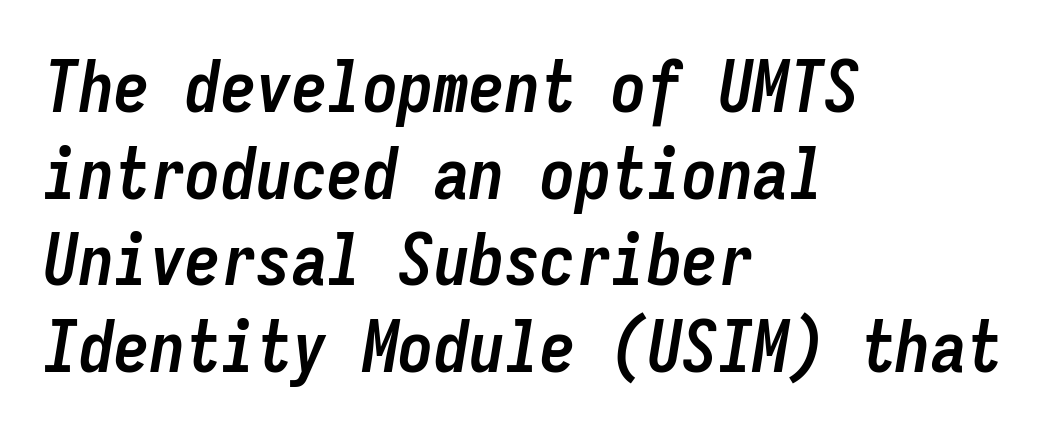
There's an unmistakable incline to the writing here. Inter-character spacing is left at the font's built-in metrics. These lines are rendered in a fixed-pitch font. Rule under the text: the space is simply empty. These lines are set flush left with a ragged right edge.
